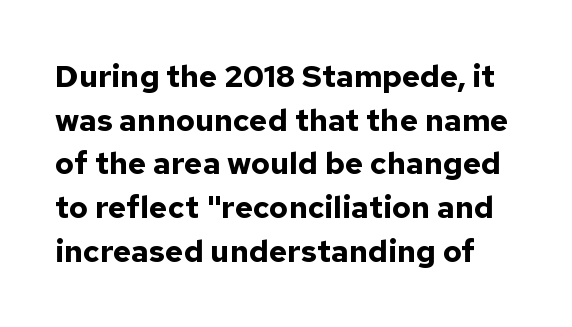
Q: Is the text bold? A: Yes.
Q: Is the text italic (slanted)? A: No, it is upright.
Q: Is the typeface a serif or a sans-serif typeface? A: Sans-serif.
Q: Is the text underlined? A: No.
Q: Is the spacing between letters normal or unusually wide? A: Normal.
Q: Is the spacing between lines tight, normal or loose? A: Normal.
Q: Width (condensed, normal, or wide)? A: Normal.
Q: Stroke contrast? A: Low.
Q: x-height? A: Medium.
Q: Monospaced? A: No.
